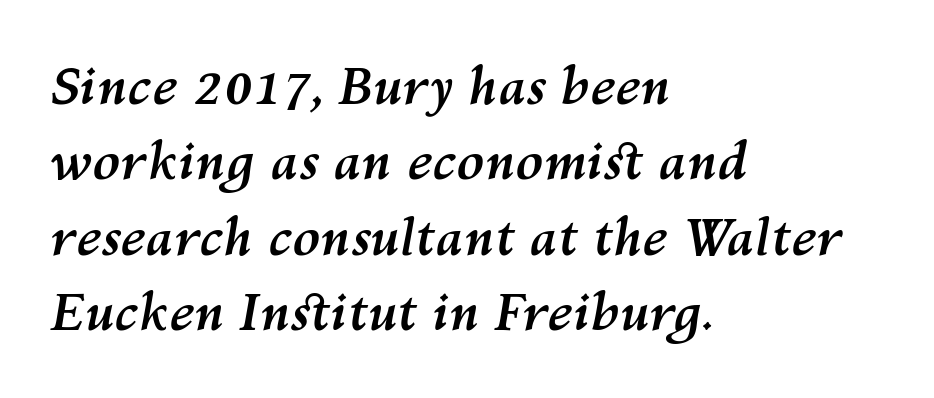
Q: Is the text bold? A: Yes.
Q: Is the text italic (slanted)? A: Yes, it leans right by about 10 degrees.
Q: Is the text underlined? A: No.
Q: How is the paragraph aligned? A: Left-aligned.
Q: Is the spacing between letters normal or unusually wide? A: Normal.
Q: Is the spacing between lines tight, normal or loose? A: Normal.
Q: Width (condensed, normal, or wide)? A: Normal.
Q: Stroke contrast? A: Medium.
Q: x-height? A: Medium.
Q: Monospaced? A: No.
